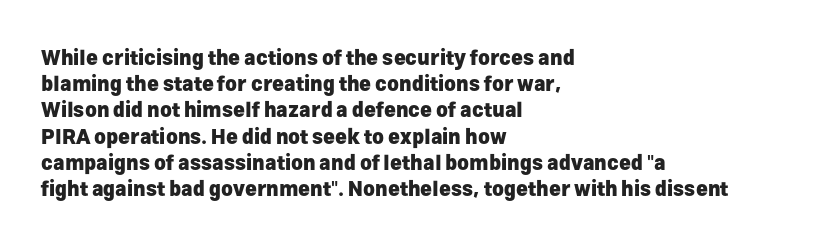
The image shows 20 px bold type, upright; set left-aligned, normal line spacing (1.31x), normal letter spacing, not underlined.
